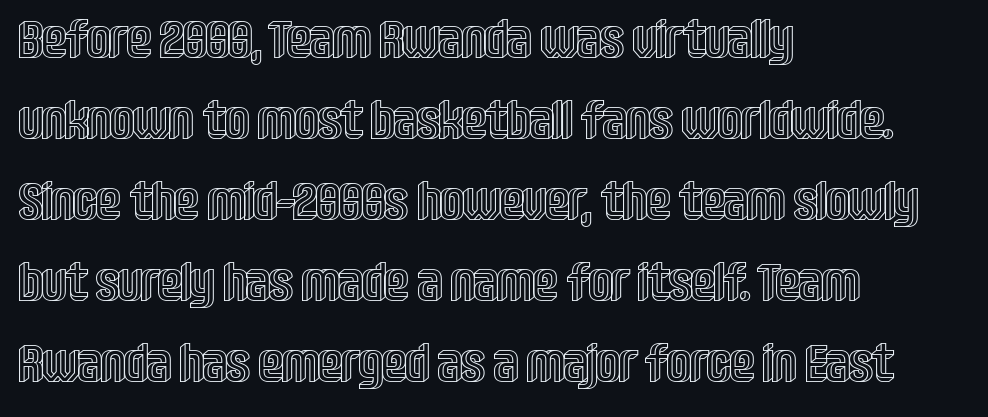
{"italic": "no", "width": "condensed", "x_height": "large", "monospaced": "no", "underline": "no", "align": "left", "line_spacing": "normal", "line_spacing_ratio": 1.53, "letter_spacing": "normal", "letter_spacing_em": 0.0, "glyph_px": 53}
